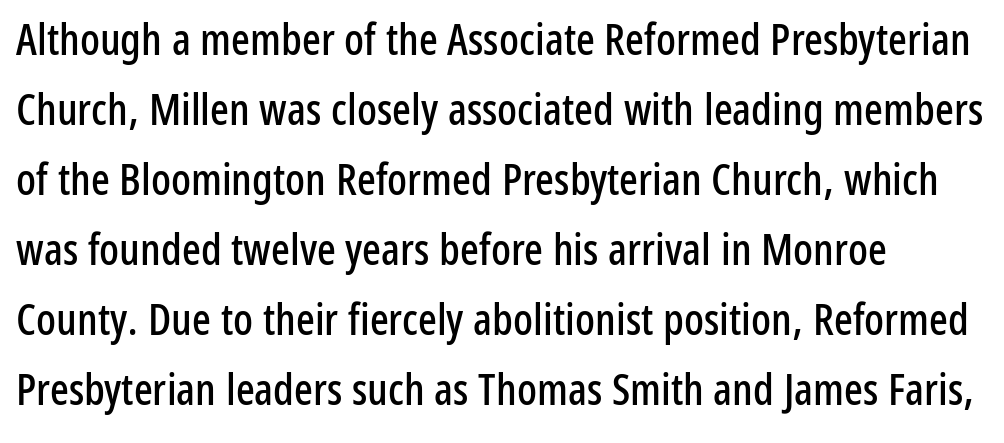
Q: Is the text italic (slanted)? A: No, it is upright.
Q: Is the typeface a serif or a sans-serif typeface? A: Sans-serif.
Q: Is the text underlined? A: No.
Q: How is the paragraph aligned? A: Left-aligned.
Q: Is the spacing between letters normal or unusually wide? A: Normal.
Q: Is the spacing between lines tight, normal or loose? A: Normal.
Q: Width (condensed, normal, or wide)? A: Condensed.
Q: Stroke contrast? A: Low.
Q: x-height? A: Medium.
Q: Monospaced? A: No.
